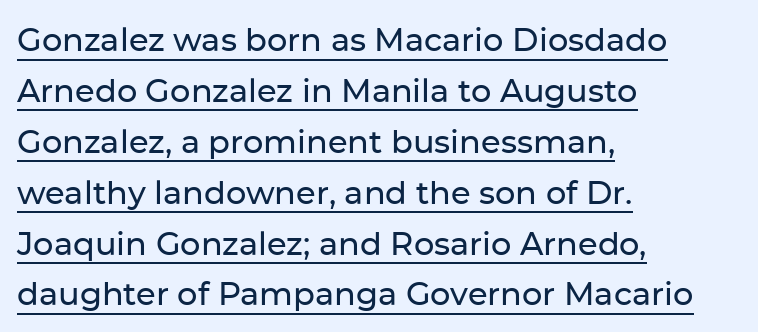
The rendering uses natural spacing where letterforms have individual widths. Designer's note — italics off, roman on. The font family rendered here belongs to the sans-serif group. Evenly set lines give the paragraph a standard silhouette.
